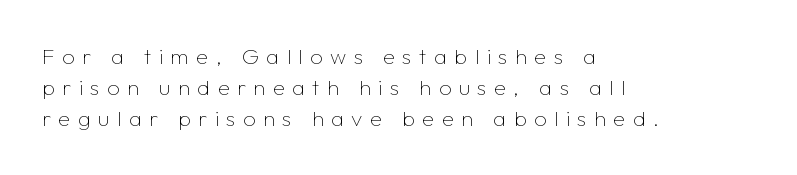
The image shows 22 px text type, upright; set left-aligned, normal line spacing (1.41x), unusually wide letter spacing (+0.34 em), not underlined.
